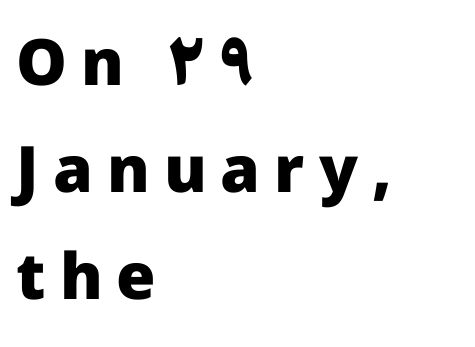
Q: Is the text bold? A: Yes.
Q: Is the text italic (slanted)? A: No, it is upright.
Q: Is the typeface a serif or a sans-serif typeface? A: Sans-serif.
Q: Is the text underlined? A: No.
Q: How is the paragraph aligned? A: Left-aligned.
Q: Is the spacing between letters normal or unusually wide? A: Unusually wide.
Q: Is the spacing between lines tight, normal or loose? A: Normal.
Q: Width (condensed, normal, or wide)? A: Normal.
Q: Stroke contrast? A: Low.
Q: x-height? A: Medium.
Q: Monospaced? A: No.
